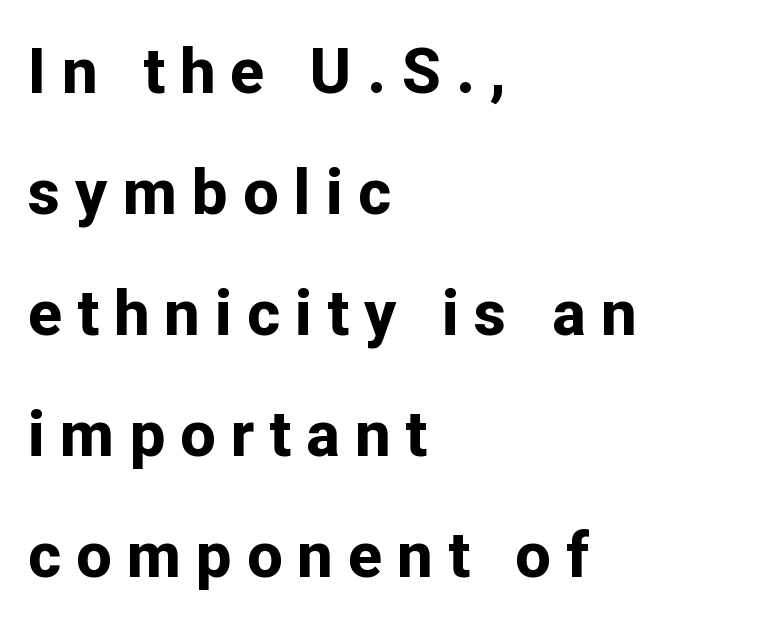
{"serif": "no", "italic": "no", "bold": "yes", "weight": "bold", "width": "normal", "stroke_contrast": "low", "x_height": "medium", "monospaced": "no", "underline": "no", "align": "left", "line_spacing": "loose", "line_spacing_ratio": 1.92, "letter_spacing": "wide", "letter_spacing_em": 0.24, "glyph_px": 63}
